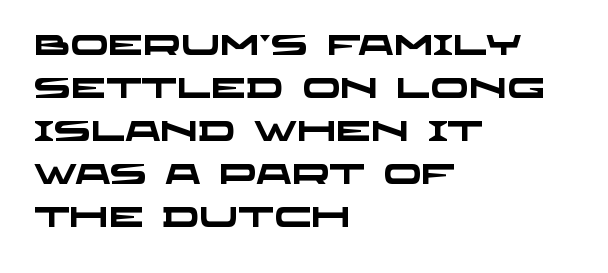
The image shows 28 px heavy, wide sans-serif type; set left-aligned, normal line spacing (1.54x), normal letter spacing, not underlined; low stroke contrast and a large x-height.
